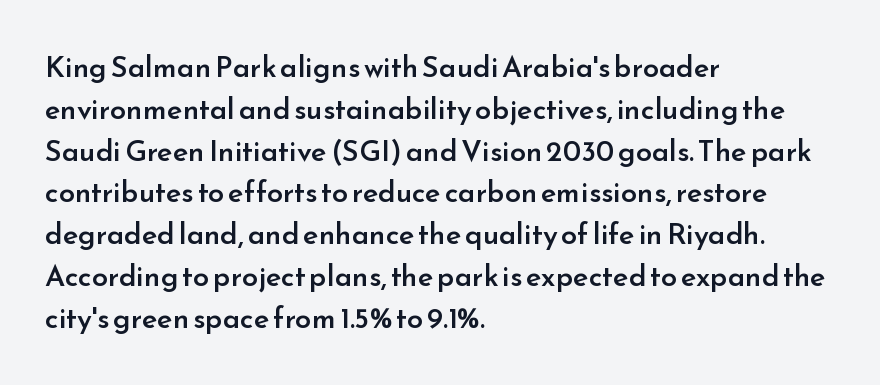
{"serif": "no", "italic": "no", "bold": "semi", "weight": "semibold", "width": "normal", "stroke_contrast": "low", "x_height": "small", "monospaced": "no", "underline": "no", "align": "left", "line_spacing": "normal", "line_spacing_ratio": 1.44, "letter_spacing": "normal", "letter_spacing_em": 0.0, "glyph_px": 29}
